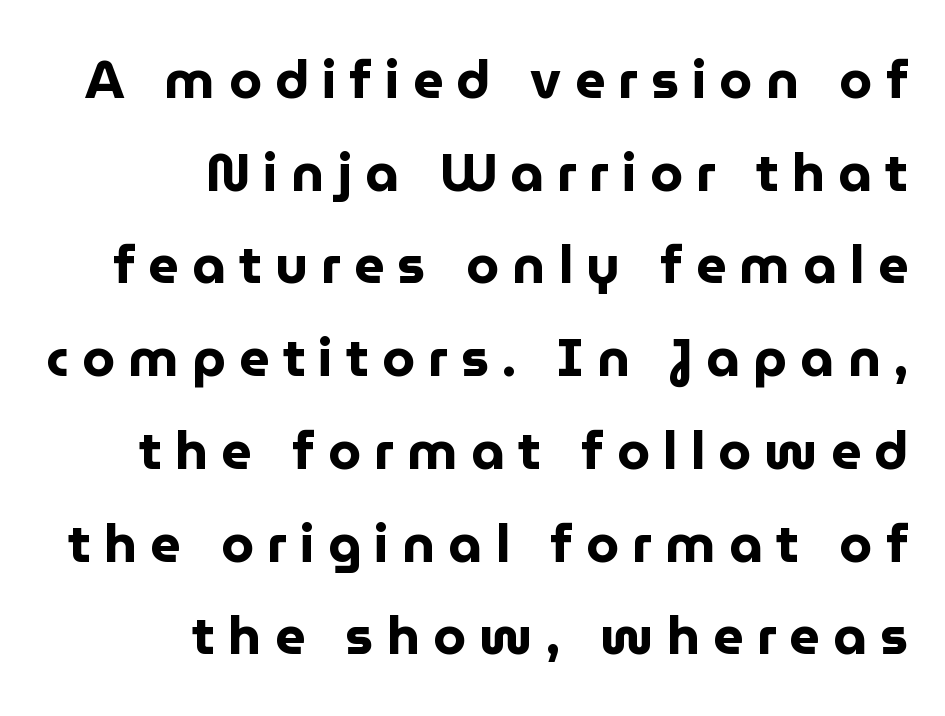
Q: Is the text bold? A: Yes.
Q: Is the text italic (slanted)? A: No, it is upright.
Q: Is the typeface a serif or a sans-serif typeface? A: Sans-serif.
Q: Is the text underlined? A: No.
Q: How is the paragraph aligned? A: Right-aligned.
Q: Is the spacing between letters normal or unusually wide? A: Unusually wide.
Q: Width (condensed, normal, or wide)? A: Normal.
Q: Stroke contrast? A: Low.
Q: x-height? A: Medium.
Q: Monospaced? A: No.
